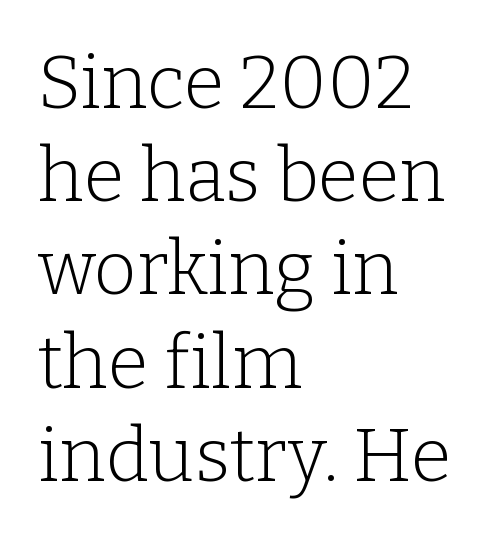
{"serif": "yes", "italic": "no", "bold": "no", "weight": "light", "width": "normal", "stroke_contrast": "low", "x_height": "medium", "monospaced": "no", "underline": "no", "align": "left", "line_spacing": "normal", "line_spacing_ratio": 1.26, "letter_spacing": "normal", "letter_spacing_em": 0.0, "glyph_px": 74}
